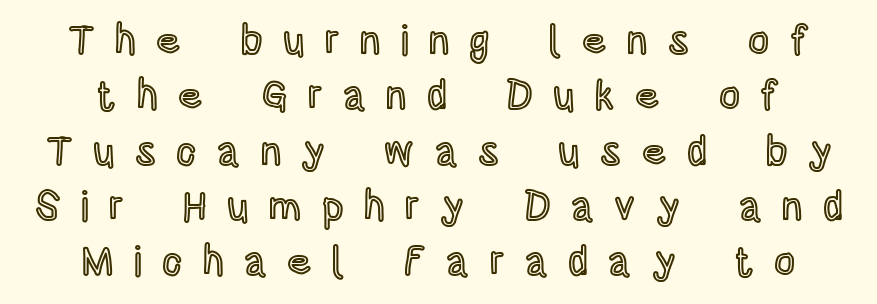
The image shows 41 px condensed type, upright; set normal line spacing (1.35x), unusually wide letter spacing (+0.5 em), not underlined; a large x-height.
